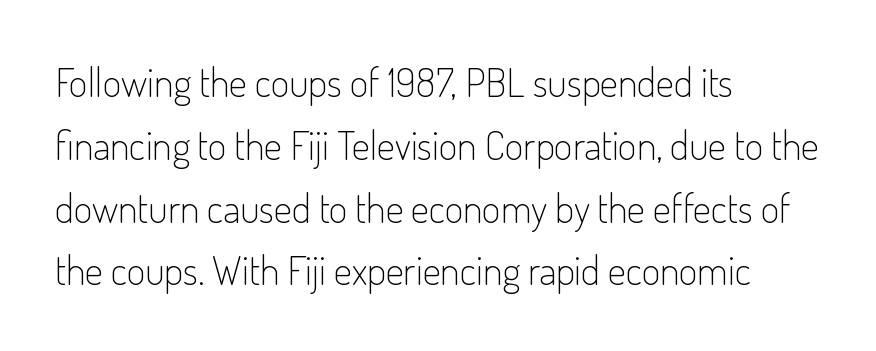
The image shows 40 px light, condensed sans-serif type, upright; set left-aligned, normal line spacing (1.57x), normal letter spacing, not underlined; low stroke contrast and a small x-height.
